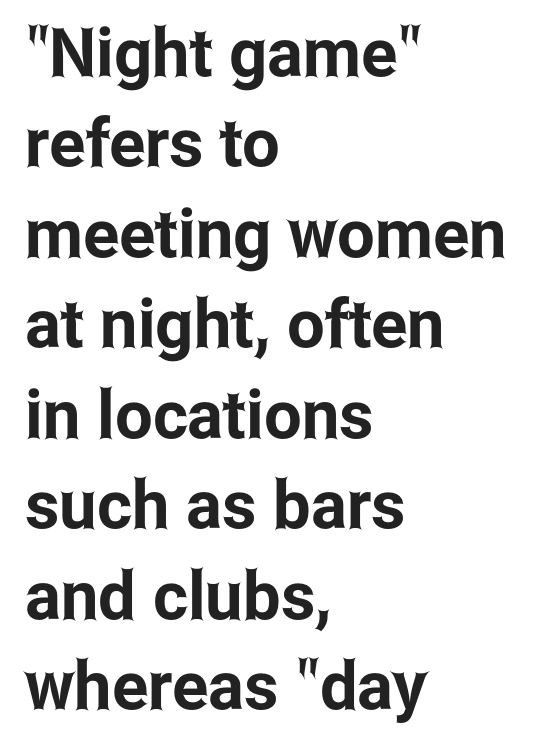
{"serif": "no", "italic": "no", "width": "condensed", "stroke_contrast": "low", "x_height": "medium", "monospaced": "no", "underline": "no", "align": "left", "line_spacing": "normal", "line_spacing_ratio": 1.35, "letter_spacing": "normal", "letter_spacing_em": 0.0, "glyph_px": 67}
